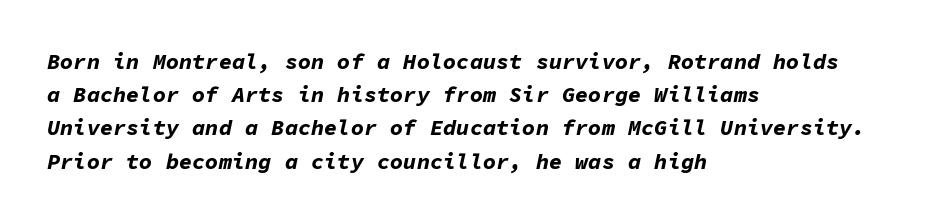
Q: Is the text bold? A: Yes.
Q: Is the text italic (slanted)? A: Yes, it leans right by about 11 degrees.
Q: Is the text underlined? A: No.
Q: How is the paragraph aligned? A: Left-aligned.
Q: Is the spacing between letters normal or unusually wide? A: Normal.
Q: Is the spacing between lines tight, normal or loose? A: Normal.
